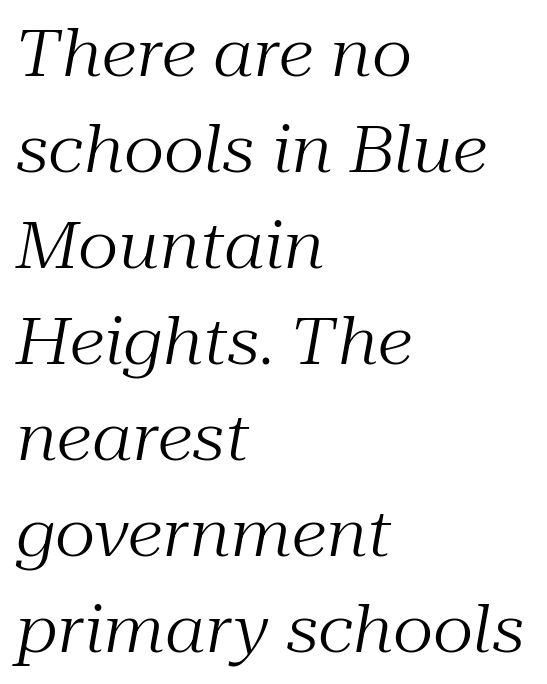
{"serif": "yes", "italic": "yes", "lean": "right", "slant_degrees": 10, "bold": "no", "weight": "regular", "width": "normal", "stroke_contrast": "medium", "x_height": "medium", "monospaced": "no", "underline": "no", "align": "left", "line_spacing": "normal", "line_spacing_ratio": 1.5, "letter_spacing": "normal", "letter_spacing_em": 0.0, "glyph_px": 64}
